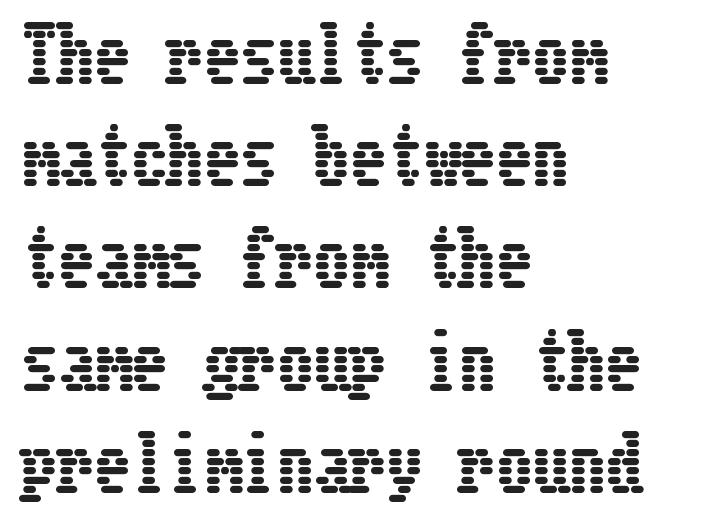
Line starts are locked; line ends wander. Regarding leading, the lines here are spaced in the standard way. The letters sit at their default tracking, neither squeezed nor spread. The glyphs are unaccompanied by any horizontal stroke below them.
